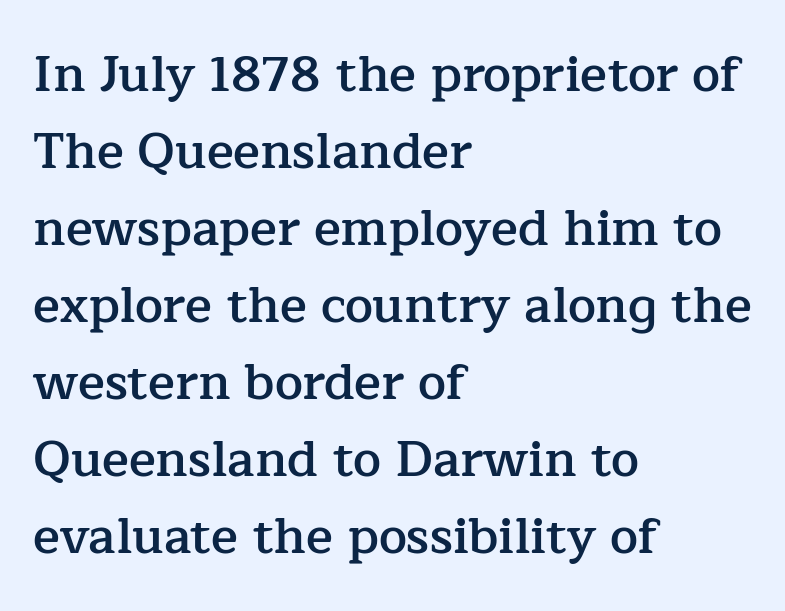
The image shows 50 px semibold serif type, upright; set left-aligned, normal line spacing (1.54x), normal letter spacing, not underlined; low stroke contrast and a medium x-height.
